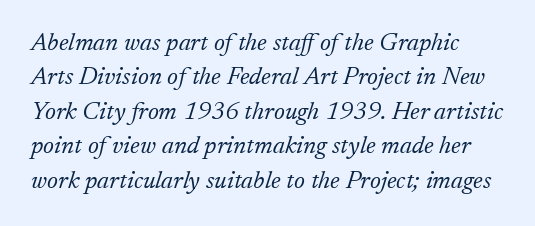
The image shows 25 px text type, italic (leaning right); set normal line spacing (1.38x), normal letter spacing, not underlined.
